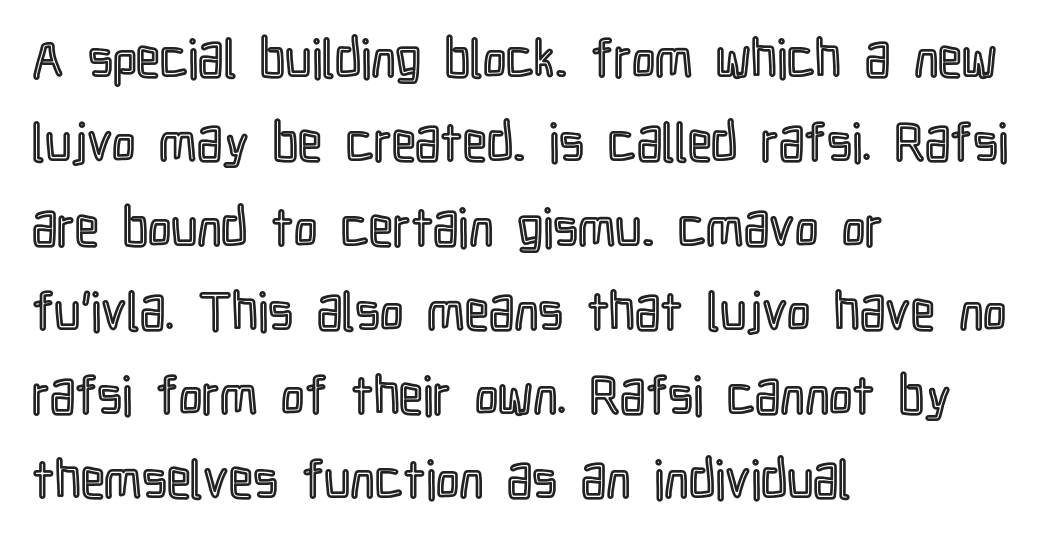
{"italic": "no", "width": "condensed", "x_height": "medium", "monospaced": "no", "underline": "no", "align": "left", "line_spacing": "normal", "line_spacing_ratio": 1.59, "letter_spacing": "normal", "letter_spacing_em": 0.0, "glyph_px": 53}
